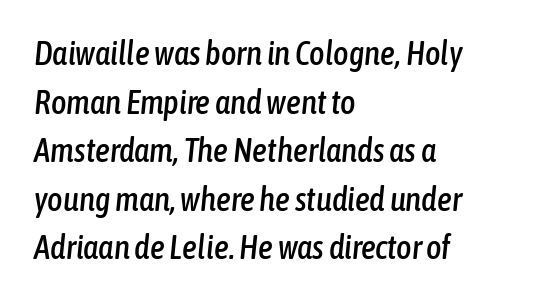
The image shows 33 px condensed type, italic (leaning right); set left-aligned, normal line spacing (1.47x), normal letter spacing, not underlined; low stroke contrast and a medium x-height.
